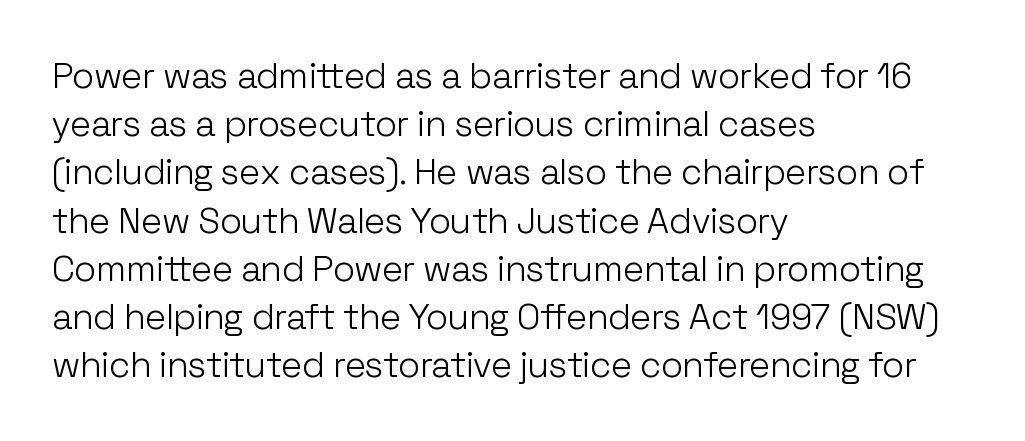
This is not heavy type; no bold has been used. No extra tracking has been applied to these lines. If you measured baseline to baseline, you'd find a middling distance. Does the lettering tilt? It doesn't — this is upright.
